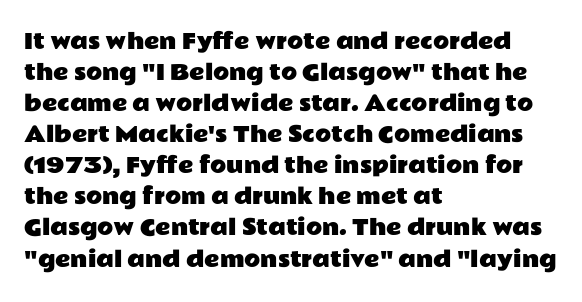
The image shows 21 px text type, upright; set left-aligned, normal line spacing (1.48x), normal letter spacing, not underlined.
